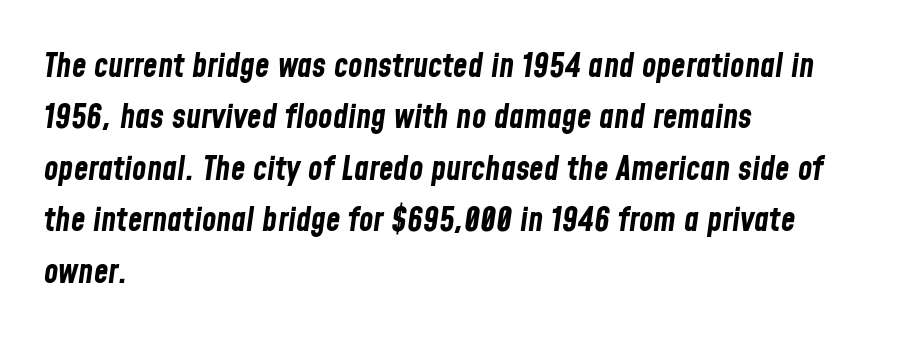
Is this a fixed-width face? No — the glyphs have proportional, varying widths. No word sits above an underline. Each word holds together tightly as a unit, with standard inter-letter gaps. Summary of weight: heavy, a full bold. Every character sits at an angle, as italics do. Short and long lines alike share a common starting point at left.
